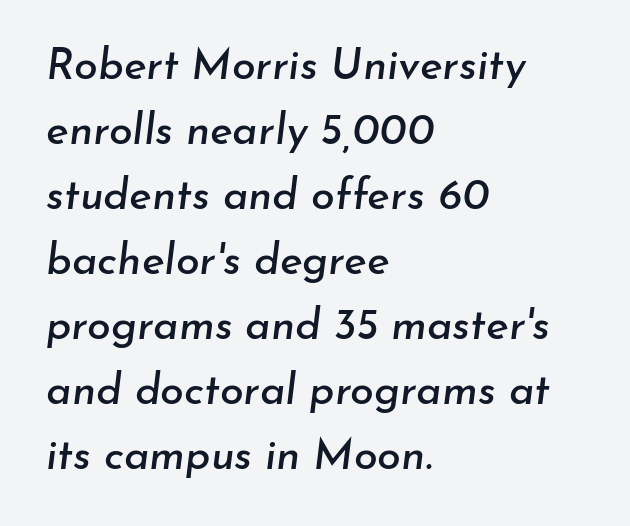
{"italic": "yes", "lean": "right", "slant_degrees": 7, "width": "normal", "stroke_contrast": "low", "x_height": "small", "monospaced": "no", "underline": "no", "align": "left", "line_spacing": "normal", "line_spacing_ratio": 1.51, "letter_spacing": "normal", "letter_spacing_em": 0.0, "glyph_px": 43}
